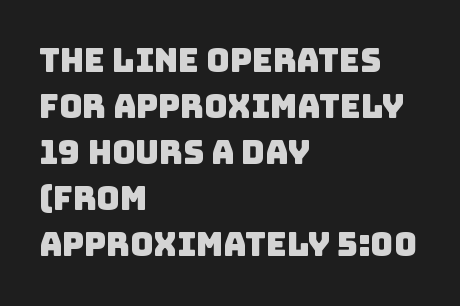
This sample has the flowing, uneven cadence of proportional lettering. The baseline area is clear. The rendering anchors every line to the left-hand side. Whoever set this chose a conventional vertical rhythm. Default kerning and tracking; the words read as compact shapes. The text was rendered using a sans face with plain stroke endings.
